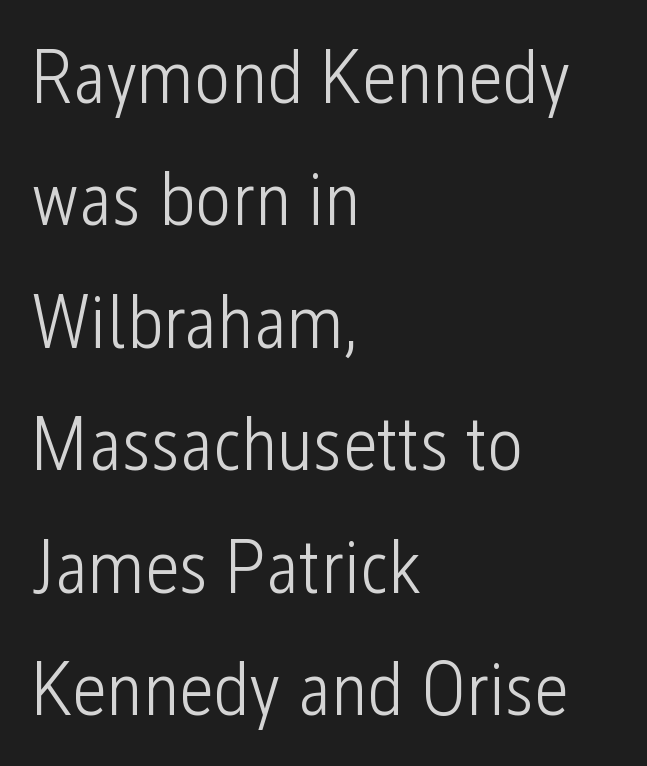
The image shows 77 px light, condensed sans-serif type, upright; set left-aligned, normal line spacing (1.59x), normal letter spacing, not underlined; low stroke contrast and a medium x-height.
